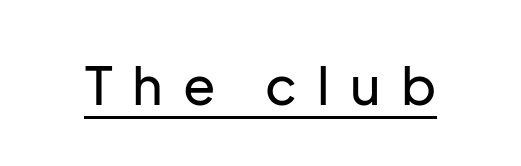
The image shows 53 px sans-serif type, upright; set unusually wide letter spacing (+0.38 em), underlined; low stroke contrast and a medium x-height.
